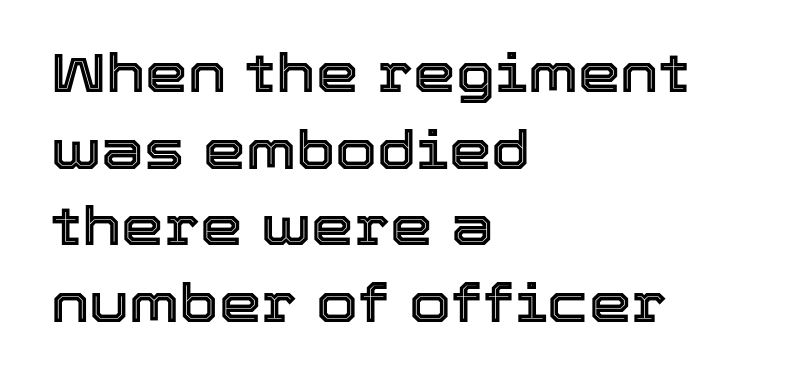
Q: Is the text italic (slanted)? A: No, it is upright.
Q: Is the text underlined? A: No.
Q: How is the paragraph aligned? A: Left-aligned.
Q: Is the spacing between letters normal or unusually wide? A: Normal.
Q: Is the spacing between lines tight, normal or loose? A: Normal.
Q: Width (condensed, normal, or wide)? A: Normal.
Q: x-height? A: Medium.
Q: Monospaced? A: No.
